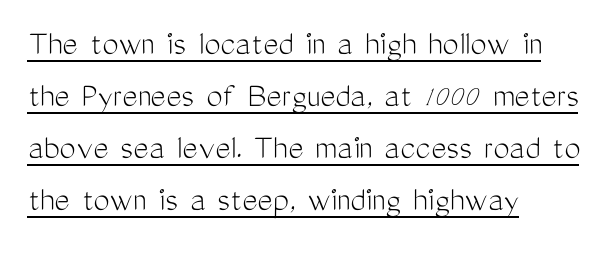
{"serif": "no", "italic": "no", "bold": "no", "weight": "light", "width": "condensed", "stroke_contrast": "medium", "x_height": "medium", "monospaced": "no", "underline": "yes", "align": "left", "line_spacing": "normal", "line_spacing_ratio": 1.44, "letter_spacing": "normal", "letter_spacing_em": 0.0, "glyph_px": 36}
